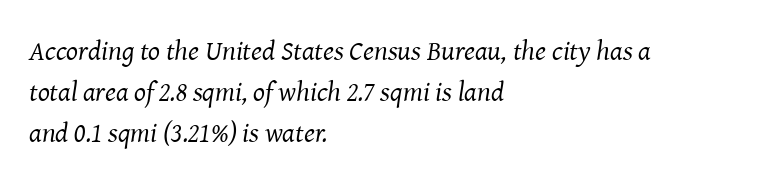
Looks like regular typesetting: each glyph gets only the width it needs. The strokes carry an ordinary text weight at most. The tracking reads as untouched default to a designer's eye. Style check: oblique. Quick note: interline space is typical. Little horizontal feet cap the strokes, marking this as serif type.
